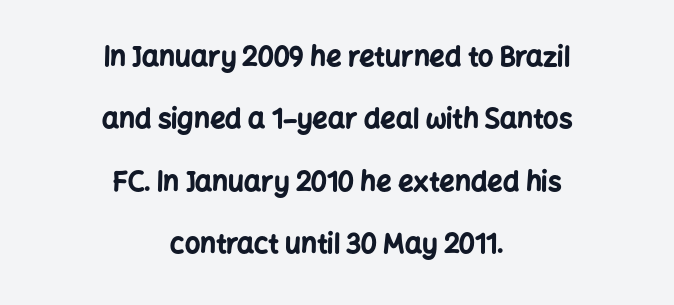
{"italic": "no", "bold": "yes", "underline": "no", "align": "center", "line_spacing": "loose", "line_spacing_ratio": 2.31, "letter_spacing": "normal", "letter_spacing_em": 0.0, "glyph_px": 27}
